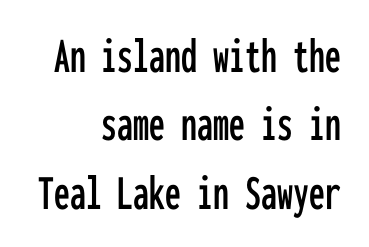
Q: Is the text italic (slanted)? A: No, it is upright.
Q: Is the typeface a serif or a sans-serif typeface? A: Sans-serif.
Q: Is the text underlined? A: No.
Q: How is the paragraph aligned? A: Right-aligned.
Q: Is the spacing between letters normal or unusually wide? A: Normal.
Q: Is the spacing between lines tight, normal or loose? A: Normal.
Q: Width (condensed, normal, or wide)? A: Condensed.
Q: Stroke contrast? A: Low.
Q: x-height? A: Medium.
Q: Monospaced? A: Yes.
